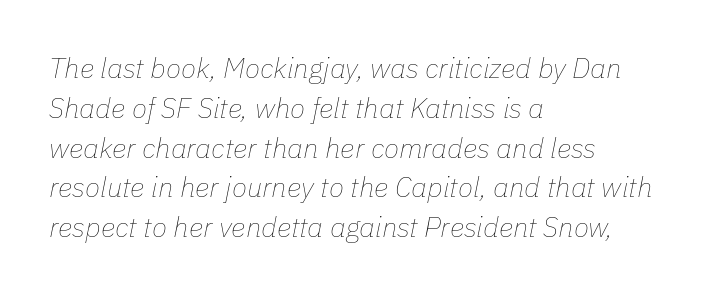
{"italic": "yes", "lean": "right", "slant_degrees": 11, "bold": "no", "weight": "thin", "width": "normal", "stroke_contrast": "low", "x_height": "medium", "monospaced": "no", "underline": "no", "align": "left", "line_spacing": "normal", "line_spacing_ratio": 1.42, "letter_spacing": "normal", "letter_spacing_em": 0.0, "glyph_px": 28}
